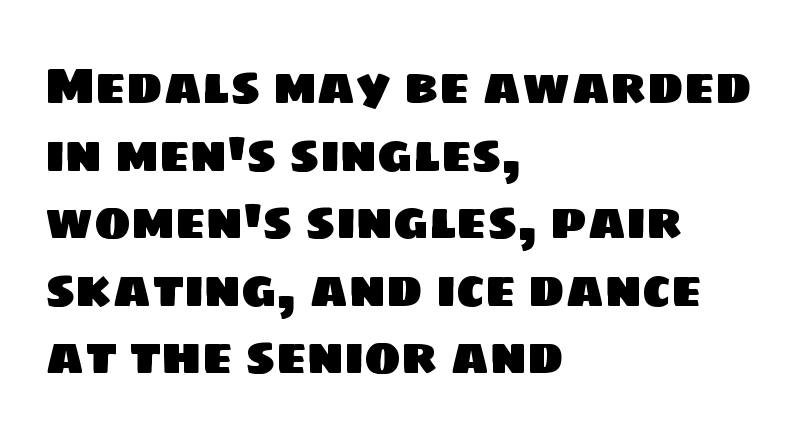
Q: Is the typeface a serif or a sans-serif typeface? A: Sans-serif.
Q: Is the text underlined? A: No.
Q: How is the paragraph aligned? A: Left-aligned.
Q: Is the spacing between letters normal or unusually wide? A: Normal.
Q: Is the spacing between lines tight, normal or loose? A: Normal.
Q: Width (condensed, normal, or wide)? A: Normal.
Q: Stroke contrast? A: Low.
Q: x-height? A: Large.
Q: Monospaced? A: No.
